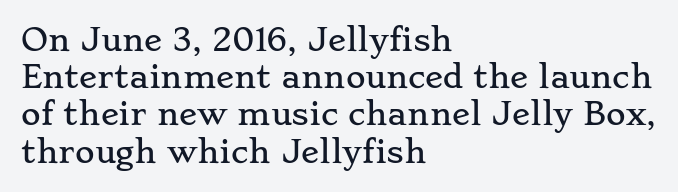
The glyphs are unaccompanied by any horizontal stroke below them. These lines were composed using upright roman letters. These lines keep a tight, regular rhythm from letter to letter. You could not count columns in this text — the font is proportionally spaced. This rendering uses left alignment, leaving the right contour irregular. Check where the strokes stop: tiny serifs finish them off.
